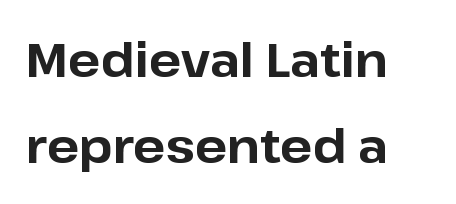
Q: Is the text bold? A: Yes.
Q: Is the text italic (slanted)? A: No, it is upright.
Q: Is the typeface a serif or a sans-serif typeface? A: Sans-serif.
Q: Is the text underlined? A: No.
Q: How is the paragraph aligned? A: Left-aligned.
Q: Is the spacing between letters normal or unusually wide? A: Normal.
Q: Width (condensed, normal, or wide)? A: Normal.
Q: Stroke contrast? A: Low.
Q: x-height? A: Medium.
Q: Monospaced? A: No.
